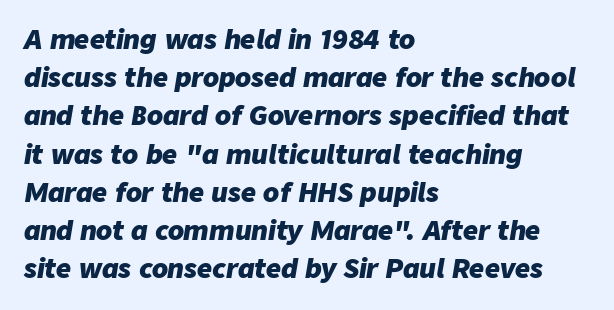
Baseline-to-baseline distance is the conventional proportion of letter height. This rendering uses left alignment, leaving the right contour irregular. Slant detected: the letters are inclined. In terms of letterspacing, this is plain default setting. The zone under the glyphs is completely vacant. Stroke thickness is high; the sample reads as a true bold.
